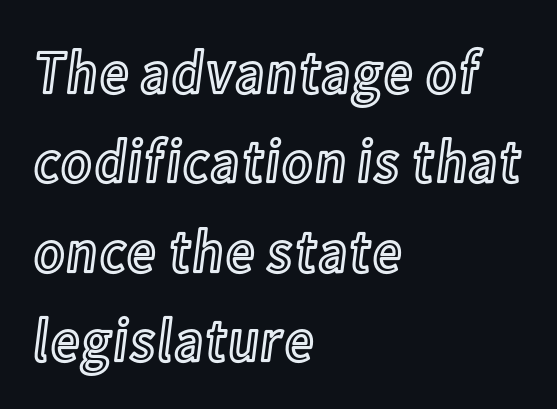
{"width": "condensed", "x_height": "medium", "monospaced": "no", "underline": "no", "align": "left", "line_spacing": "normal", "line_spacing_ratio": 1.44, "letter_spacing": "normal", "letter_spacing_em": 0.0, "glyph_px": 62}
